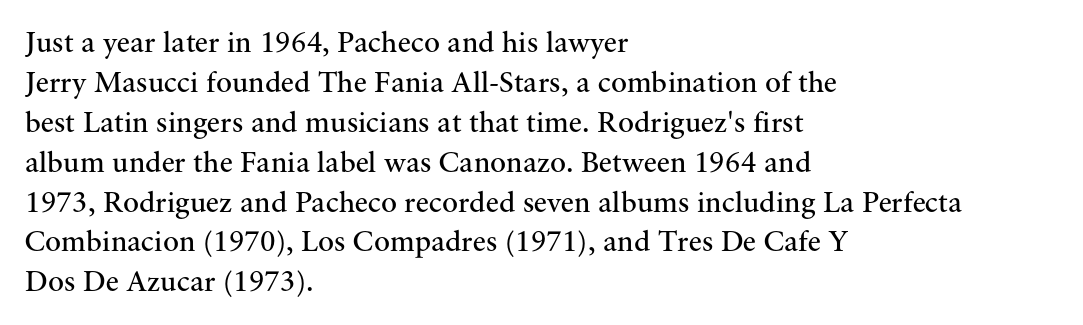
Q: Is the text bold? A: No.
Q: Is the text italic (slanted)? A: No, it is upright.
Q: Is the typeface a serif or a sans-serif typeface? A: Serif.
Q: Is the text underlined? A: No.
Q: How is the paragraph aligned? A: Left-aligned.
Q: Is the spacing between letters normal or unusually wide? A: Normal.
Q: Is the spacing between lines tight, normal or loose? A: Normal.
Q: Width (condensed, normal, or wide)? A: Normal.
Q: Stroke contrast? A: Medium.
Q: x-height? A: Small.
Q: Monospaced? A: No.
